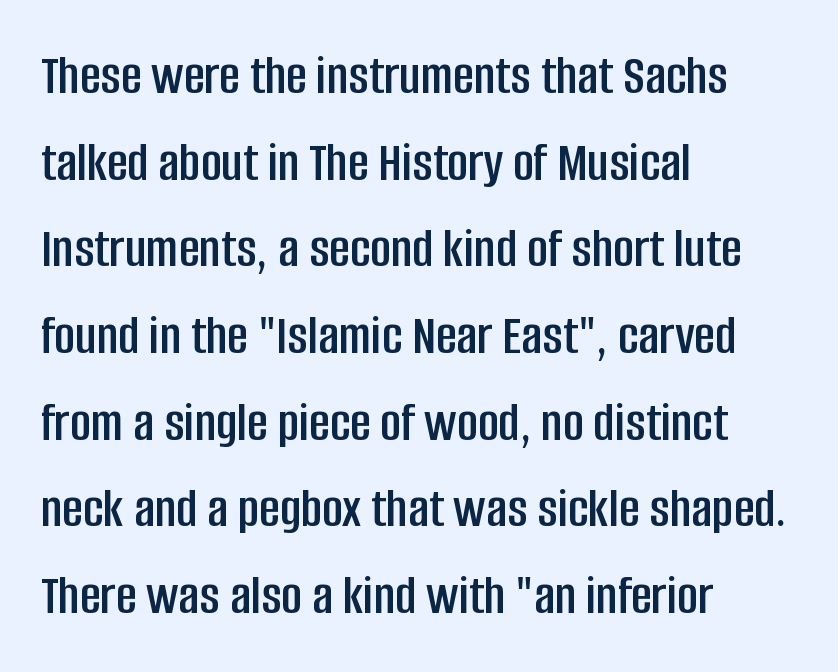
{"serif": "no", "italic": "no", "width": "condensed", "stroke_contrast": "low", "x_height": "large", "monospaced": "no", "underline": "no", "align": "left", "line_spacing": "normal", "line_spacing_ratio": 1.52, "letter_spacing": "normal", "letter_spacing_em": 0.0, "glyph_px": 57}
